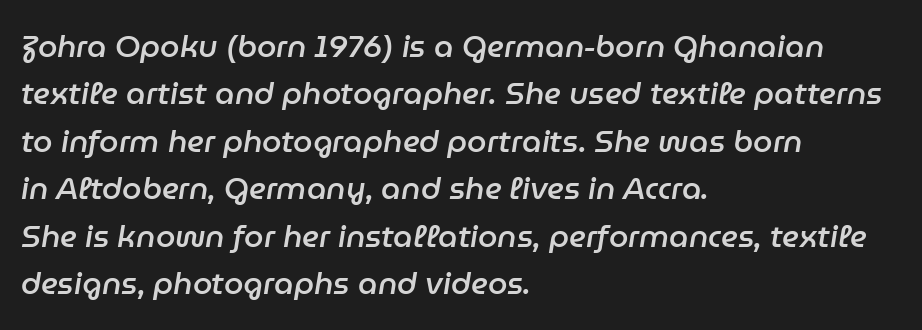
{"italic": "yes", "lean": "right", "slant_degrees": 9, "bold": "semi", "weight": "semibold", "width": "normal", "stroke_contrast": "low", "x_height": "medium", "monospaced": "no", "underline": "no", "align": "left", "line_spacing": "normal", "line_spacing_ratio": 1.53, "letter_spacing": "normal", "letter_spacing_em": 0.0, "glyph_px": 31}
